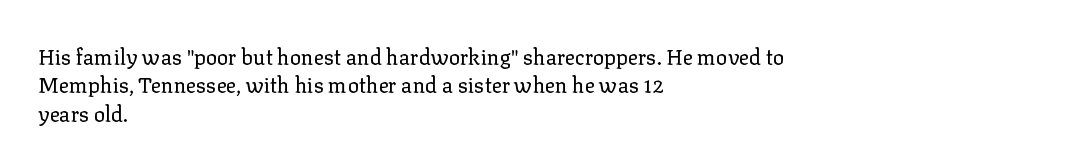
Evenly set lines give the paragraph a standard silhouette. Students, note that the glyphs here touch the page at normal intervals. In terms of posture, this sample is upright. Typeset ragged right — the left edge is the straight one.
